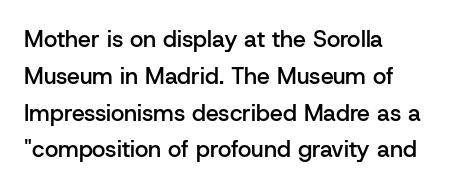
Q: Is the text bold? A: Semi-bold.
Q: Is the text italic (slanted)? A: No, it is upright.
Q: Is the text underlined? A: No.
Q: How is the paragraph aligned? A: Left-aligned.
Q: Is the spacing between letters normal or unusually wide? A: Normal.
Q: Is the spacing between lines tight, normal or loose? A: Normal.
